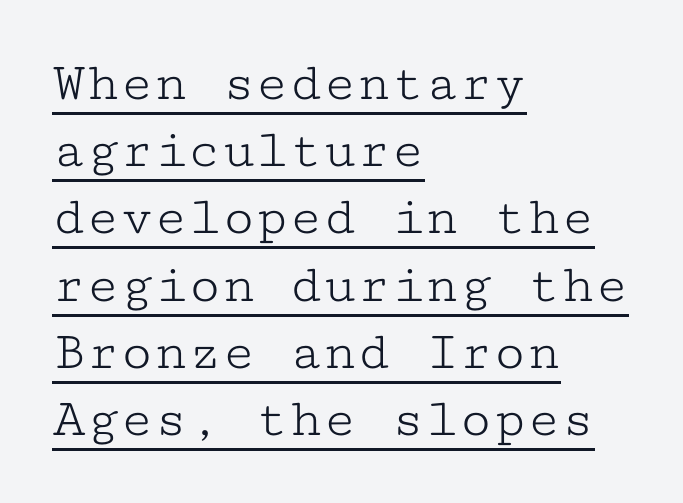
{"serif": "yes", "italic": "no", "bold": "no", "weight": "light", "width": "wide", "stroke_contrast": "low", "x_height": "medium", "monospaced": "yes", "underline": "yes", "align": "left", "line_spacing_ratio": 1.2, "letter_spacing": "normal", "letter_spacing_em": 0.0, "glyph_px": 56}
